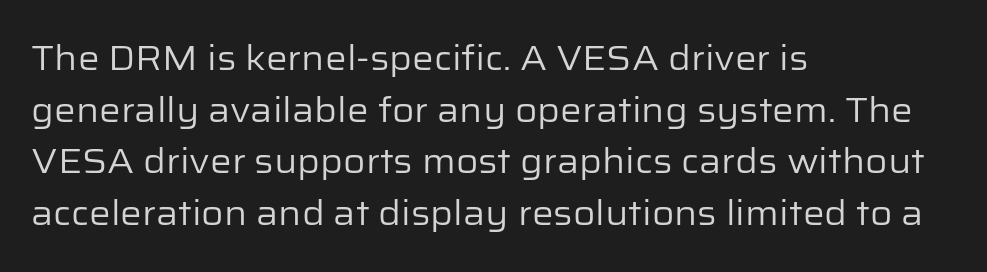
{"serif": "no", "italic": "no", "bold": "no", "weight": "regular", "width": "normal", "stroke_contrast": "low", "x_height": "medium", "monospaced": "no", "underline": "no", "align": "left", "line_spacing": "normal", "line_spacing_ratio": 1.52, "letter_spacing": "normal", "letter_spacing_em": 0.0, "glyph_px": 34}
